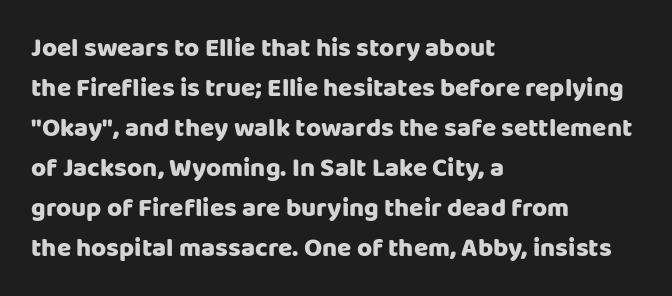
Q: Is the text italic (slanted)? A: No, it is upright.
Q: Is the text underlined? A: No.
Q: How is the paragraph aligned? A: Left-aligned.
Q: Is the spacing between letters normal or unusually wide? A: Normal.
Q: Is the spacing between lines tight, normal or loose? A: Normal.
